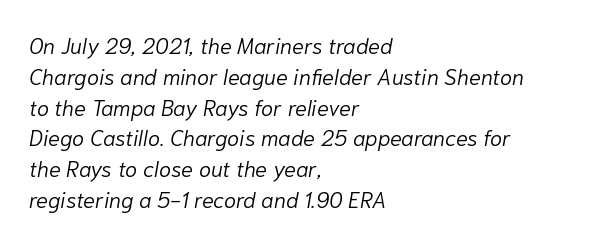
Q: Is the text bold? A: No.
Q: Is the text italic (slanted)? A: Yes, it leans right by about 10 degrees.
Q: Is the text underlined? A: No.
Q: How is the paragraph aligned? A: Left-aligned.
Q: Is the spacing between letters normal or unusually wide? A: Normal.
Q: Is the spacing between lines tight, normal or loose? A: Normal.
